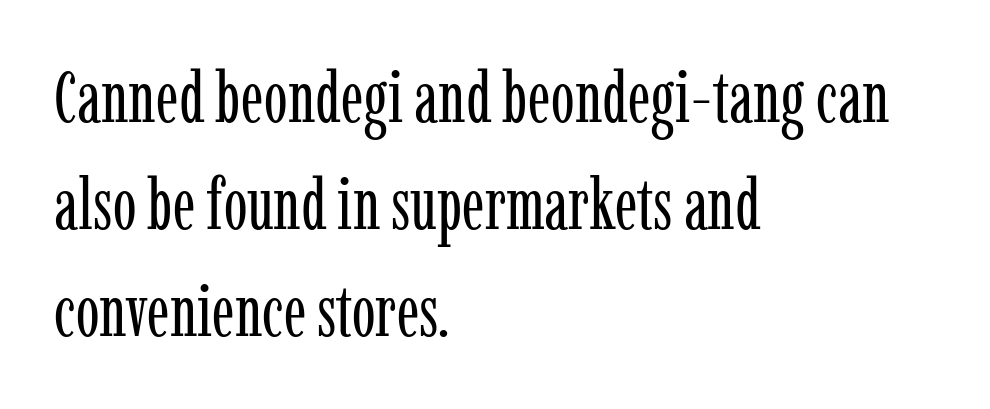
Q: Is the text bold? A: No.
Q: Is the text italic (slanted)? A: No, it is upright.
Q: Is the typeface a serif or a sans-serif typeface? A: Serif.
Q: Is the text underlined? A: No.
Q: How is the paragraph aligned? A: Left-aligned.
Q: Is the spacing between letters normal or unusually wide? A: Normal.
Q: Is the spacing between lines tight, normal or loose? A: Normal.
Q: Width (condensed, normal, or wide)? A: Condensed.
Q: Stroke contrast? A: Low.
Q: x-height? A: Medium.
Q: Monospaced? A: No.
